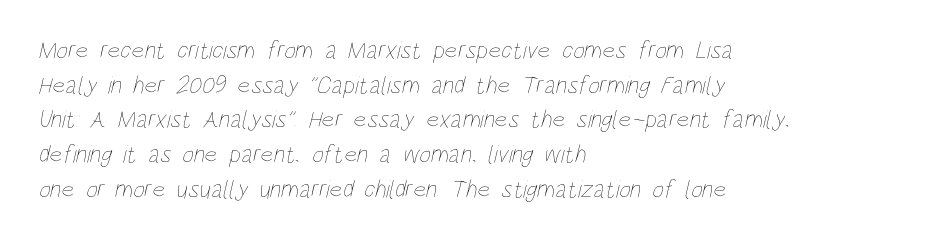
Q: Is the text bold? A: No.
Q: Is the text underlined? A: No.
Q: How is the paragraph aligned? A: Left-aligned.
Q: Is the spacing between letters normal or unusually wide? A: Normal.
Q: Is the spacing between lines tight, normal or loose? A: Normal.
